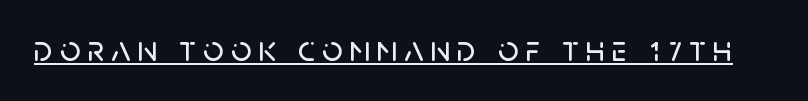
Q: Is the text italic (slanted)? A: No, it is upright.
Q: Is the typeface a serif or a sans-serif typeface? A: Sans-serif.
Q: Is the text underlined? A: Yes.
Q: Width (condensed, normal, or wide)? A: Normal.
Q: Stroke contrast? A: Low.
Q: x-height? A: Large.
Q: Monospaced? A: No.
